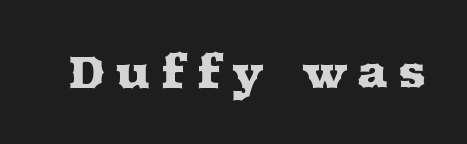
The image shows 45 px wide serif type, upright; set unusually wide letter spacing (+0.23 em), not underlined; medium stroke contrast and a medium x-height.
